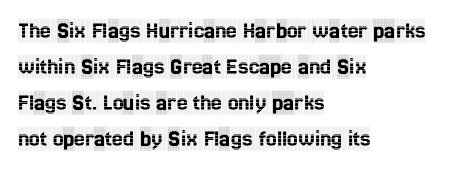
The image shows 24 px text type, upright; set left-aligned, normal line spacing (1.5x), normal letter spacing, not underlined.
